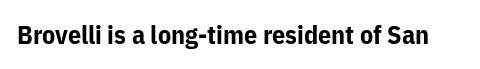
The image shows 26 px bold type, upright; set normal letter spacing, not underlined.
